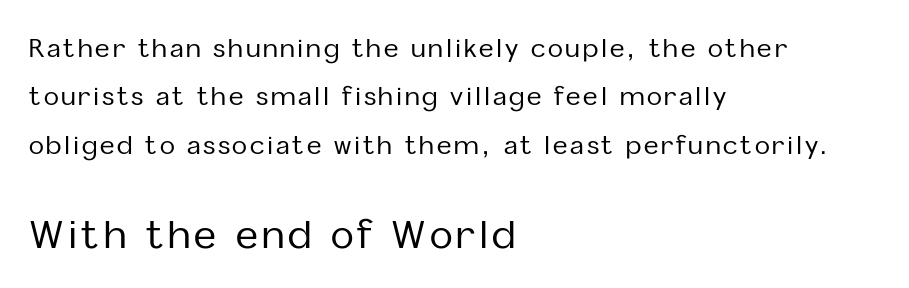
The image shows 38 px sans-serif type, upright; set left-aligned, loose line spacing (1.94x), not underlined; the second (bottom) block is 1.52x larger; low stroke contrast and a medium x-height.
